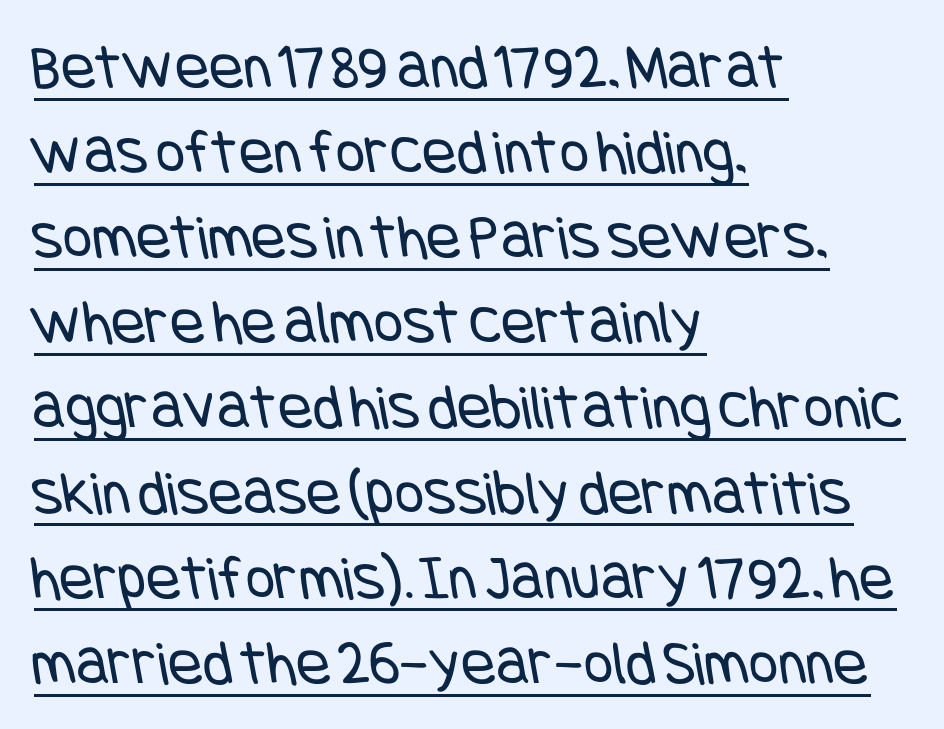
The image shows 64 px regular-weight, condensed sans-serif type; set left-aligned, normal line spacing (1.33x), normal letter spacing, underlined; low stroke contrast and a large x-height.
